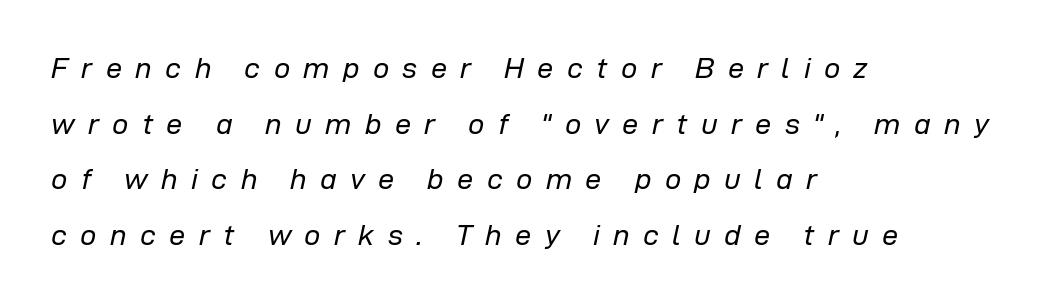
Q: Is the text bold? A: No.
Q: Is the text italic (slanted)? A: Yes, it leans right by about 12 degrees.
Q: Is the text underlined? A: No.
Q: How is the paragraph aligned? A: Left-aligned.
Q: Is the spacing between letters normal or unusually wide? A: Unusually wide.
Q: Is the spacing between lines tight, normal or loose? A: Loose.
Q: Width (condensed, normal, or wide)? A: Normal.
Q: Stroke contrast? A: Low.
Q: x-height? A: Medium.
Q: Monospaced? A: No.
